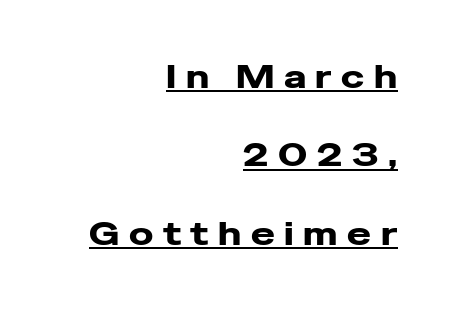
Q: Is the text bold? A: Yes.
Q: Is the text italic (slanted)? A: No, it is upright.
Q: Is the typeface a serif or a sans-serif typeface? A: Sans-serif.
Q: Is the text underlined? A: Yes.
Q: How is the paragraph aligned? A: Right-aligned.
Q: Is the spacing between letters normal or unusually wide? A: Unusually wide.
Q: Is the spacing between lines tight, normal or loose? A: Loose.
Q: Width (condensed, normal, or wide)? A: Wide.
Q: Stroke contrast? A: Low.
Q: x-height? A: Medium.
Q: Monospaced? A: No.
